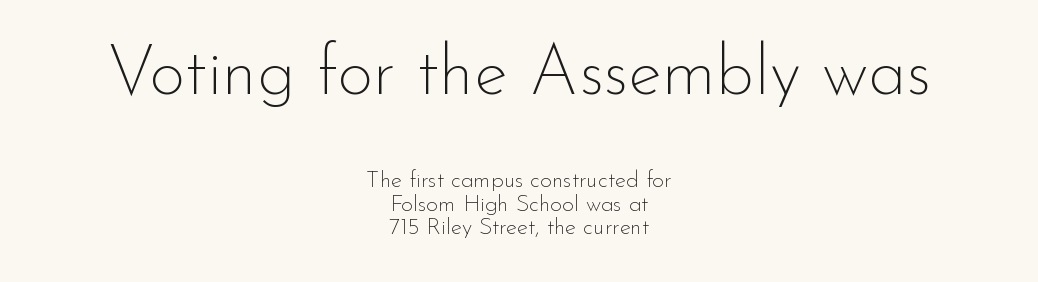
Q: Is the text bold? A: No.
Q: Is the text italic (slanted)? A: No, it is upright.
Q: Is the typeface a serif or a sans-serif typeface? A: Sans-serif.
Q: Is the text underlined? A: No.
Q: How is the paragraph aligned? A: Centered.
Q: Is the spacing between letters normal or unusually wide? A: Normal.
Q: Is the spacing between lines tight, normal or loose? A: Tight.
Q: Which block of text is set in a larger size, the first (top) or the second (bottom)? A: The first (top) one.
Q: Width (condensed, normal, or wide)? A: Normal.
Q: Stroke contrast? A: Low.
Q: x-height? A: Small.
Q: Monospaced? A: No.
